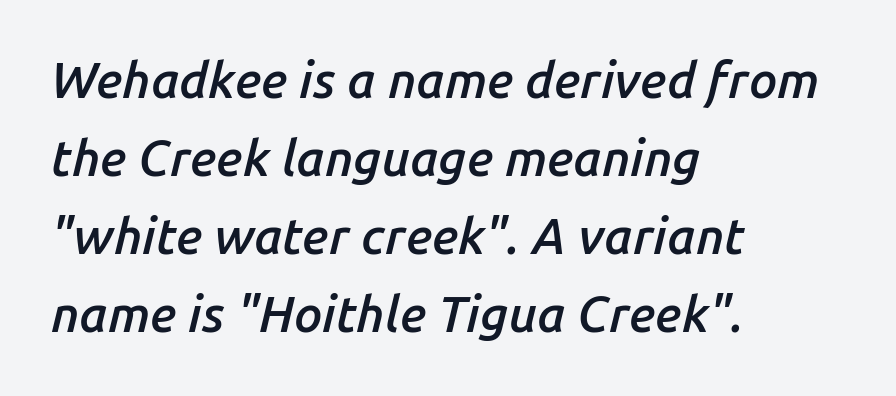
Q: Is the text bold? A: Semi-bold.
Q: Is the text italic (slanted)? A: Yes, it leans right by about 14 degrees.
Q: Is the text underlined? A: No.
Q: How is the paragraph aligned? A: Left-aligned.
Q: Is the spacing between letters normal or unusually wide? A: Normal.
Q: Is the spacing between lines tight, normal or loose? A: Normal.
Q: Width (condensed, normal, or wide)? A: Normal.
Q: Stroke contrast? A: Low.
Q: x-height? A: Medium.
Q: Monospaced? A: No.
